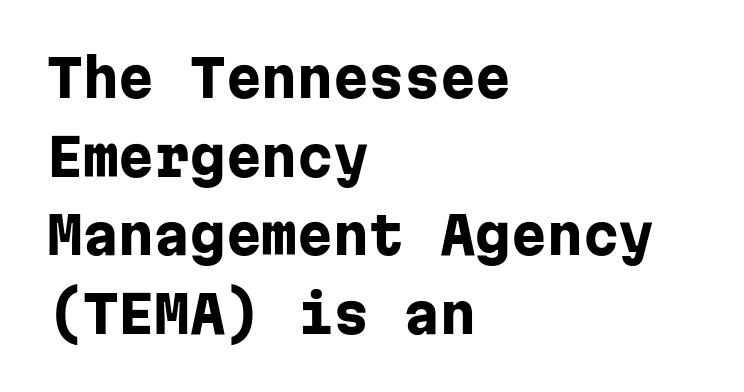
The image shows 51 px heavy sans-serif type, upright, monospaced; set left-aligned, normal line spacing (1.54x), normal letter spacing, not underlined; low stroke contrast and a medium x-height.
